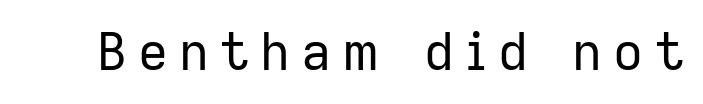
Q: Is the text bold? A: No.
Q: Is the text italic (slanted)? A: No, it is upright.
Q: Is the typeface a serif or a sans-serif typeface? A: Sans-serif.
Q: Is the text underlined? A: No.
Q: Is the spacing between letters normal or unusually wide? A: Unusually wide.
Q: Width (condensed, normal, or wide)? A: Normal.
Q: Stroke contrast? A: Low.
Q: x-height? A: Medium.
Q: Monospaced? A: No.
